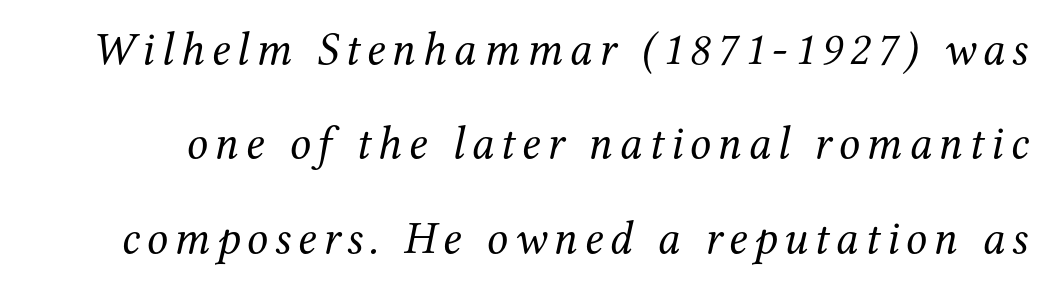
The gap between lines stays unmarked. Quick note: italic. The passage shown is typeset with a serif family. These glyphs show unthickened strokes, regular width or finer. The block of text is sparse from top to bottom, with ample space between rows.
